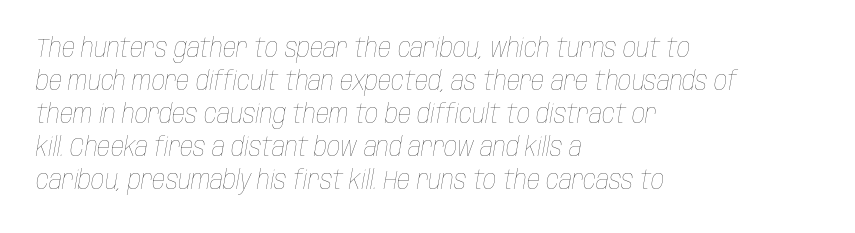
Line beginnings align vertically; line endings do not. Honestly, there is no underline to notice here at all. Caption: standard tracking, unaltered. The rendering uses a moderate line-height, typical for paragraphs.
